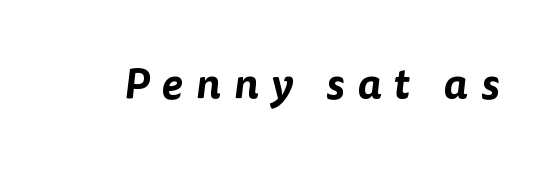
Note the varied advance widths — an 'i' is clearly narrower than an 'm'. These lines have a slow, spaced-out rhythm from letter to letter. The designer went with a sans here, leaving each stem footless. The specimen omits any rule beneath the text block's lines.
